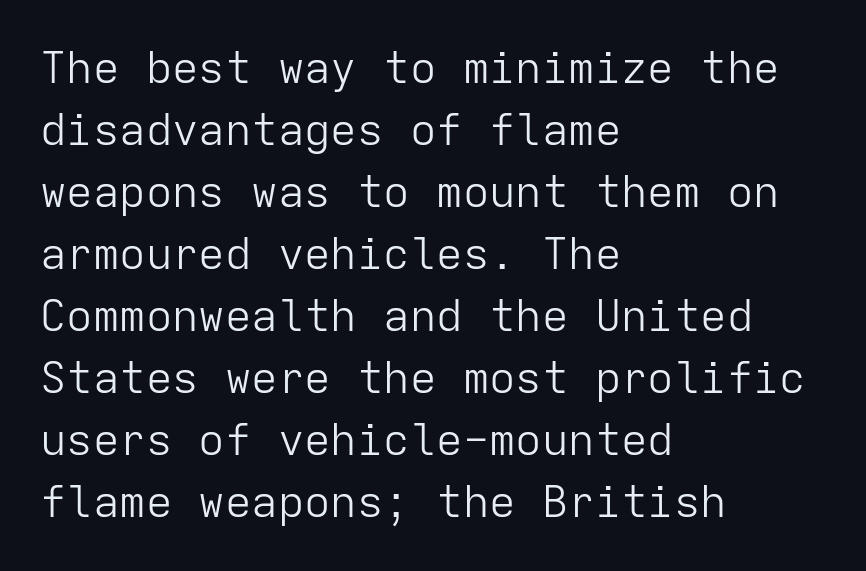
Q: Is the text bold? A: No.
Q: Is the text italic (slanted)? A: No, it is upright.
Q: Is the typeface a serif or a sans-serif typeface? A: Sans-serif.
Q: Is the text underlined? A: No.
Q: How is the paragraph aligned? A: Left-aligned.
Q: Is the spacing between letters normal or unusually wide? A: Normal.
Q: Is the spacing between lines tight, normal or loose? A: Normal.
Q: Width (condensed, normal, or wide)? A: Normal.
Q: Stroke contrast? A: Low.
Q: x-height? A: Medium.
Q: Monospaced? A: Yes.
